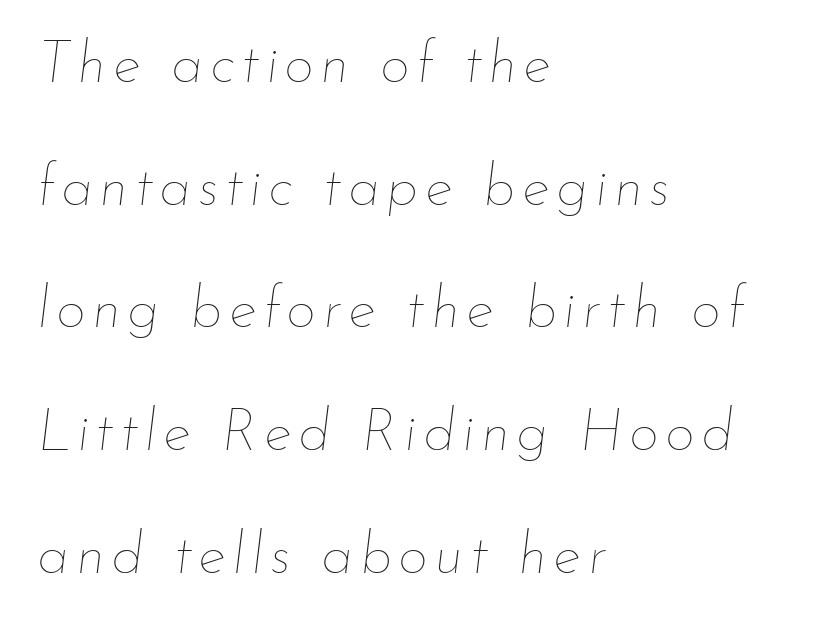
Q: Is the text bold? A: No.
Q: Is the text italic (slanted)? A: Yes, it leans right by about 7 degrees.
Q: Is the text underlined? A: No.
Q: How is the paragraph aligned? A: Left-aligned.
Q: Is the spacing between lines tight, normal or loose? A: Loose.
Q: Width (condensed, normal, or wide)? A: Normal.
Q: Stroke contrast? A: Low.
Q: x-height? A: Small.
Q: Monospaced? A: No.
